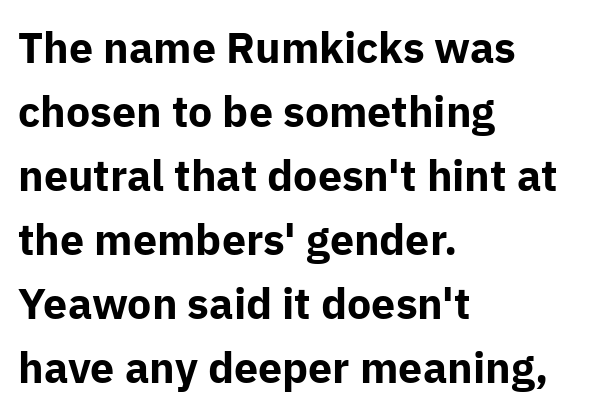
The image shows 43 px bold sans-serif type, upright; set left-aligned, normal line spacing (1.49x), normal letter spacing, not underlined; low stroke contrast and a medium x-height.
